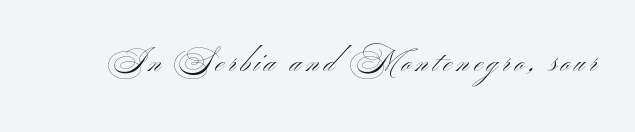
The image shows 30 px light, wide sans-serif type; set not underlined; medium stroke contrast and a small x-height.
